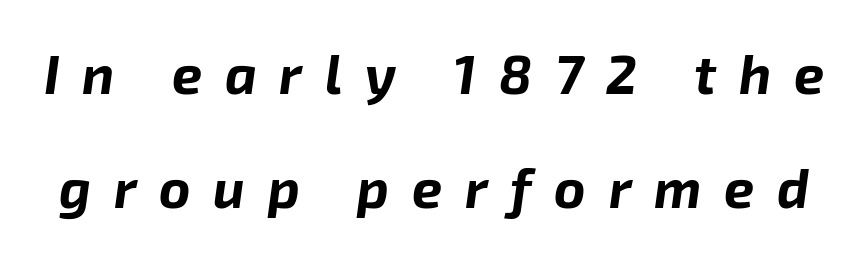
You could not count columns in this text — the font is proportionally spaced. Line spacing here is loose. This rendering features lettering with no underline. Pretty heavy lettering here — definitely bold.
